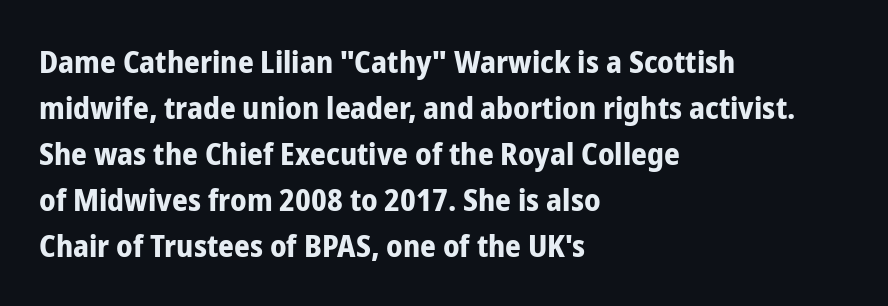
The image shows 31 px bold, condensed sans-serif type, upright; set left-aligned, normal line spacing (1.48x), normal letter spacing, not underlined; low stroke contrast and a medium x-height.
